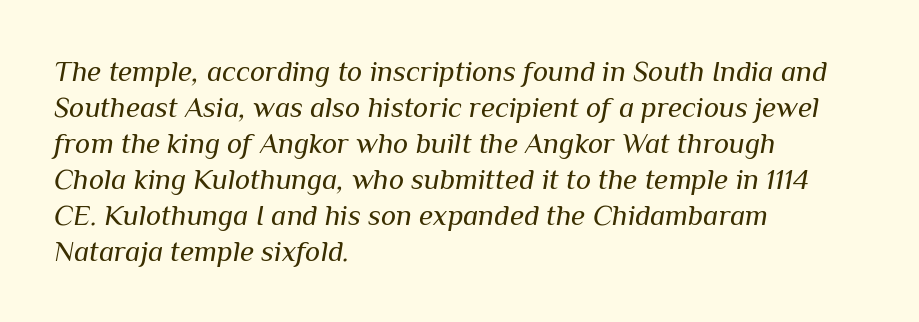
No chunkiness to these letters — they're not bold. Do the characters align in a grid? No, the font is proportional. Plain, unruled lines of type. No extra tracking has been applied to these lines. This rendering uses left alignment, leaving the right contour irregular.
